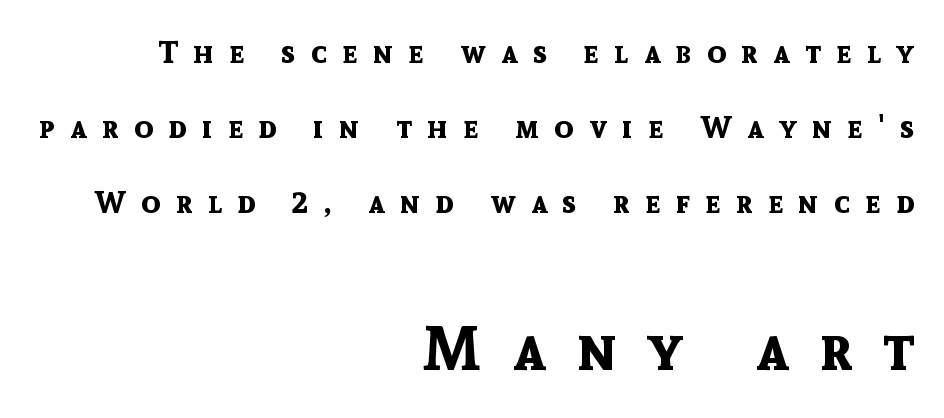
The image shows 62 px bold sans-serif type, upright; set right-aligned, loose line spacing (2.42x), unusually wide letter spacing (+0.5 em), not underlined; the second (bottom) block is 2.0x larger; a medium x-height.
